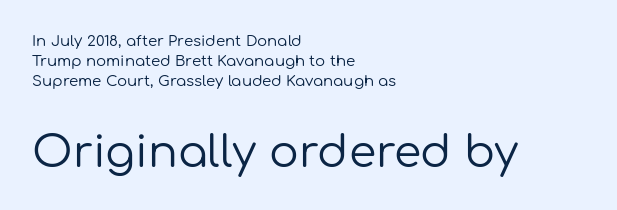
The image shows 44 px regular-weight sans-serif type, upright; set left-aligned, normal line spacing (1.35x), normal letter spacing, not underlined; the second (bottom) block is 2.93x larger; low stroke contrast and a medium x-height.
